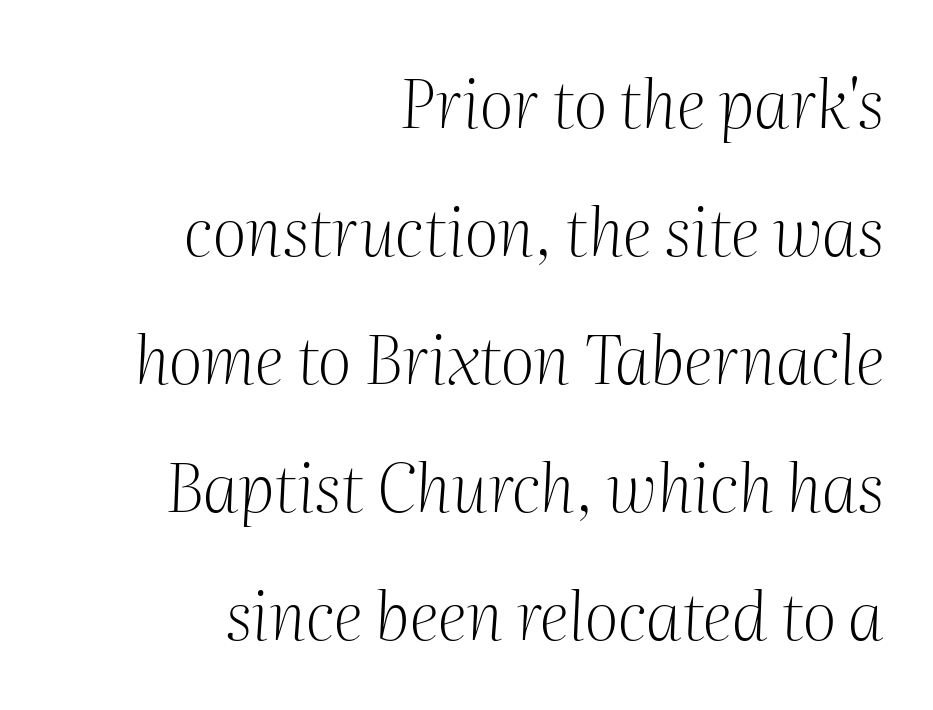
You could fit nearly another row in the gap between these rows. Visually the block forms a straight wall on the right and a jagged coastline on the left. The letterforms sit shoulder to shoulder at normal distance. I'd call this a serif setting — the letters wear small feet. This sample has the flowing, uneven cadence of proportional lettering.
